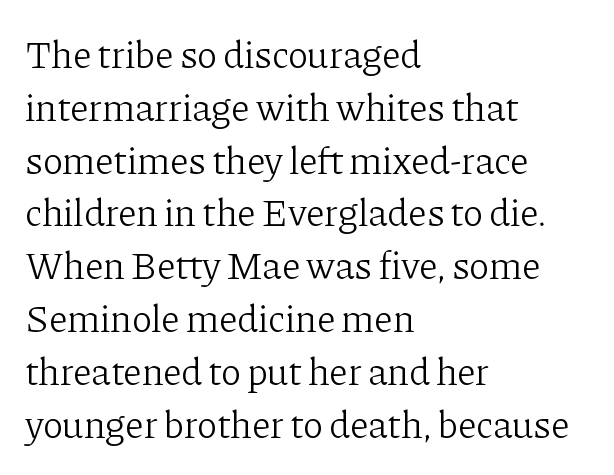
Q: Is the text bold? A: No.
Q: Is the text italic (slanted)? A: No, it is upright.
Q: Is the typeface a serif or a sans-serif typeface? A: Serif.
Q: Is the text underlined? A: No.
Q: How is the paragraph aligned? A: Left-aligned.
Q: Is the spacing between letters normal or unusually wide? A: Normal.
Q: Is the spacing between lines tight, normal or loose? A: Normal.
Q: Width (condensed, normal, or wide)? A: Normal.
Q: Stroke contrast? A: Low.
Q: x-height? A: Medium.
Q: Monospaced? A: No.
